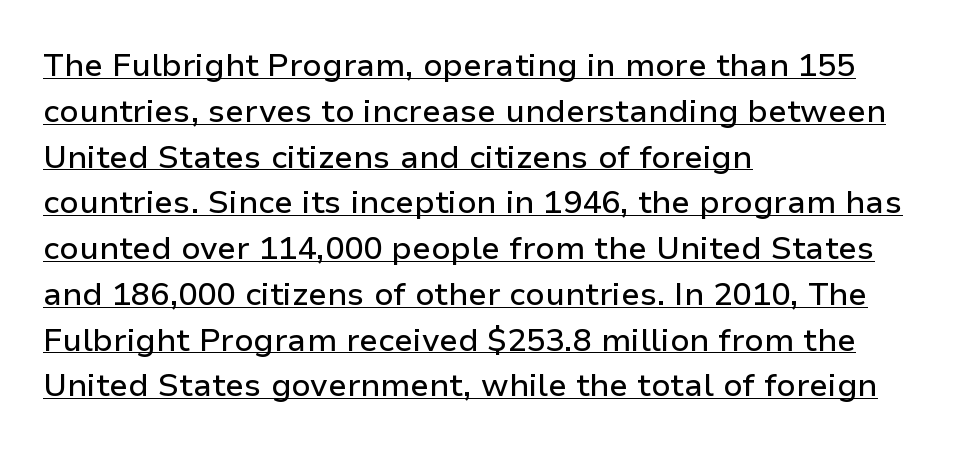
{"serif": "no", "italic": "no", "width": "normal", "stroke_contrast": "low", "x_height": "medium", "monospaced": "no", "underline": "yes", "align": "left", "line_spacing": "normal", "line_spacing_ratio": 1.43, "letter_spacing": "normal", "letter_spacing_em": 0.0, "glyph_px": 32}
